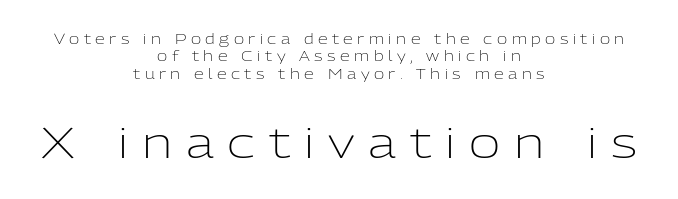
Q: Is the text bold? A: No.
Q: Is the text italic (slanted)? A: No, it is upright.
Q: Is the typeface a serif or a sans-serif typeface? A: Sans-serif.
Q: Is the text underlined? A: No.
Q: How is the paragraph aligned? A: Centered.
Q: Is the spacing between letters normal or unusually wide? A: Unusually wide.
Q: Which block of text is set in a larger size, the first (top) or the second (bottom)? A: The second (bottom) one.
Q: Width (condensed, normal, or wide)? A: Normal.
Q: Stroke contrast? A: Low.
Q: x-height? A: Medium.
Q: Monospaced? A: No.
